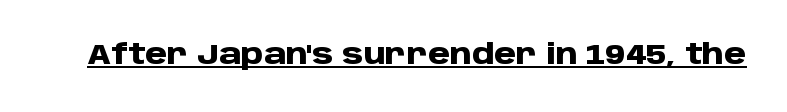
{"serif": "no", "italic": "no", "bold": "yes", "weight": "heavy", "width": "normal", "stroke_contrast": "low", "x_height": "large", "monospaced": "no", "underline": "yes", "letter_spacing": "normal", "letter_spacing_em": 0.0, "glyph_px": 28}
